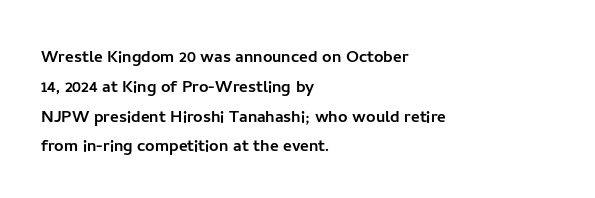
Q: Is the text italic (slanted)? A: No, it is upright.
Q: Is the text underlined? A: No.
Q: How is the paragraph aligned? A: Left-aligned.
Q: Is the spacing between letters normal or unusually wide? A: Normal.
Q: Is the spacing between lines tight, normal or loose? A: Normal.
